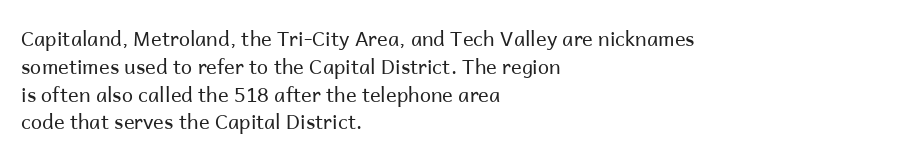
The image shows 20 px text type, upright; set left-aligned, normal line spacing (1.39x), normal letter spacing, not underlined.
